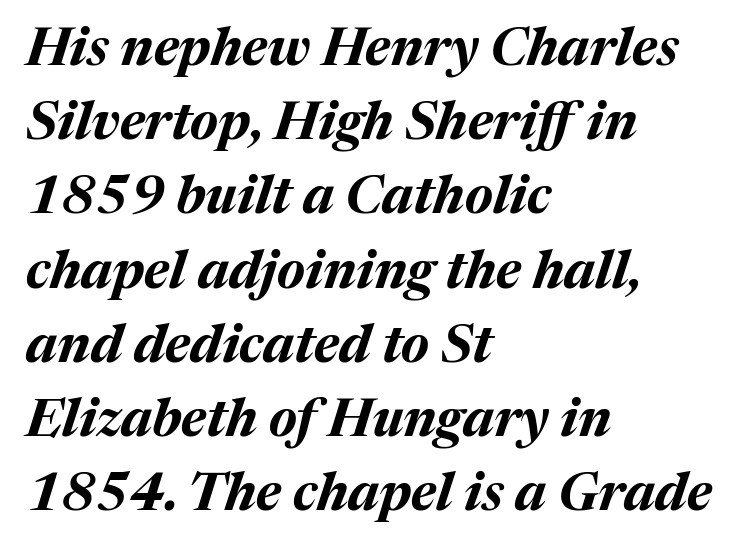
{"italic": "yes", "lean": "right", "slant_degrees": 17, "bold": "yes", "weight": "bold", "width": "normal", "stroke_contrast": "medium", "x_height": "medium", "monospaced": "no", "underline": "no", "align": "left", "line_spacing": "normal", "line_spacing_ratio": 1.4, "letter_spacing": "normal", "letter_spacing_em": 0.0, "glyph_px": 53}
